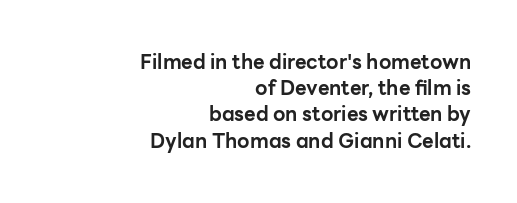
{"italic": "no", "bold": "yes", "underline": "no", "align": "right", "line_spacing": "normal", "line_spacing_ratio": 1.31, "letter_spacing": "normal", "letter_spacing_em": 0.0, "glyph_px": 20}
